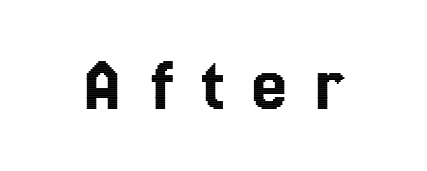
{"italic": "no", "width": "condensed", "x_height": "medium", "monospaced": "no", "underline": "no", "letter_spacing": "wide", "letter_spacing_em": 0.35, "glyph_px": 78}
